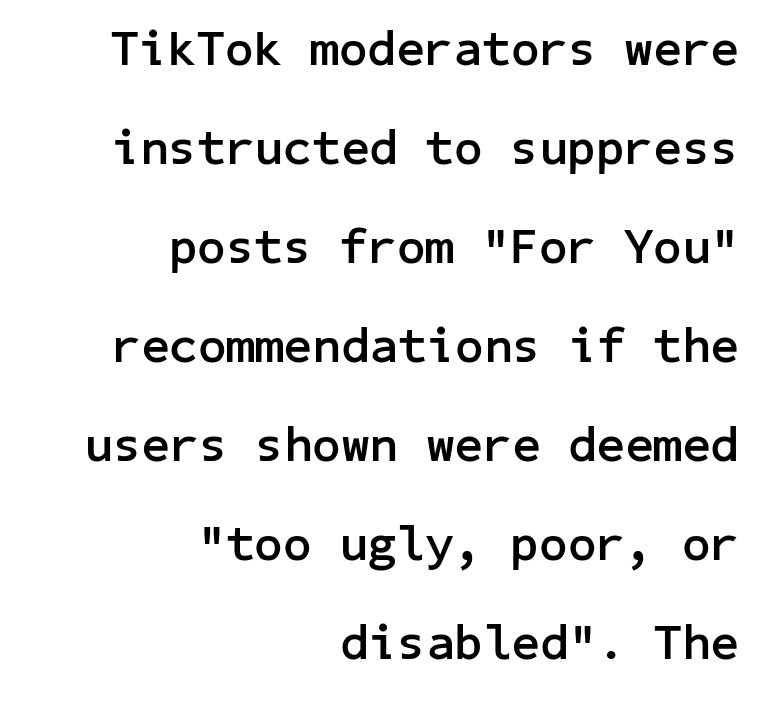
{"serif": "no", "italic": "no", "bold": "yes", "weight": "semibold", "width": "normal", "stroke_contrast": "low", "x_height": "medium", "underline": "no", "align": "right", "line_spacing": "loose", "line_spacing_ratio": 1.98, "letter_spacing": "normal", "letter_spacing_em": 0.0, "glyph_px": 50}
